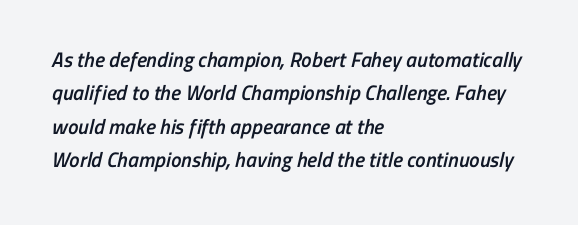
Q: Is the text bold? A: Semi-bold.
Q: Is the text underlined? A: No.
Q: How is the paragraph aligned? A: Left-aligned.
Q: Is the spacing between letters normal or unusually wide? A: Normal.
Q: Is the spacing between lines tight, normal or loose? A: Normal.
